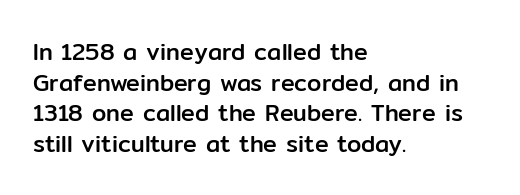
{"italic": "no", "underline": "no", "align": "left", "line_spacing": "normal", "line_spacing_ratio": 1.33, "letter_spacing": "normal", "letter_spacing_em": 0.0, "glyph_px": 23}
